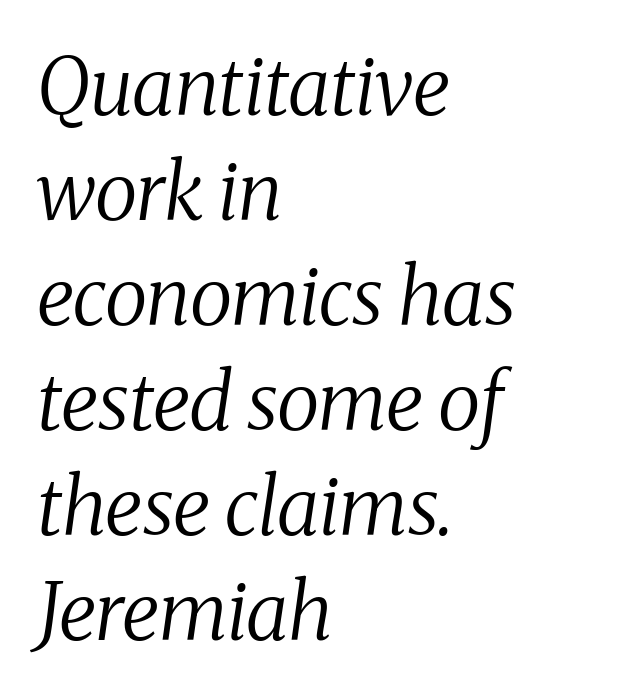
{"serif": "yes", "italic": "yes", "lean": "right", "slant_degrees": 8, "bold": "no", "weight": "regular", "width": "normal", "stroke_contrast": "medium", "x_height": "medium", "monospaced": "no", "underline": "no", "align": "left", "line_spacing": "normal", "line_spacing_ratio": 1.33, "letter_spacing": "normal", "letter_spacing_em": 0.0, "glyph_px": 79}
